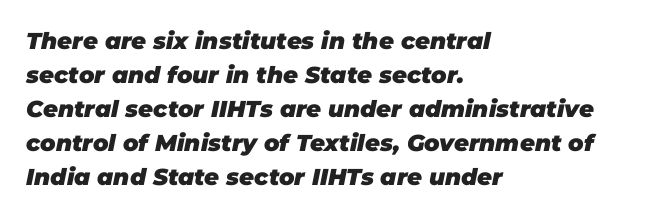
The image shows 23 px bold type, italic (leaning right); set left-aligned, normal line spacing (1.48x), normal letter spacing, not underlined.
